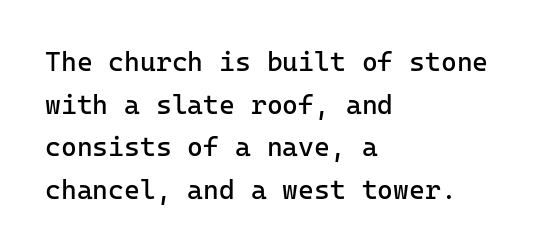
{"italic": "no", "bold": "no", "underline": "no", "align": "left", "line_spacing": "normal", "line_spacing_ratio": 1.58, "letter_spacing": "normal", "letter_spacing_em": 0.0, "glyph_px": 27}
